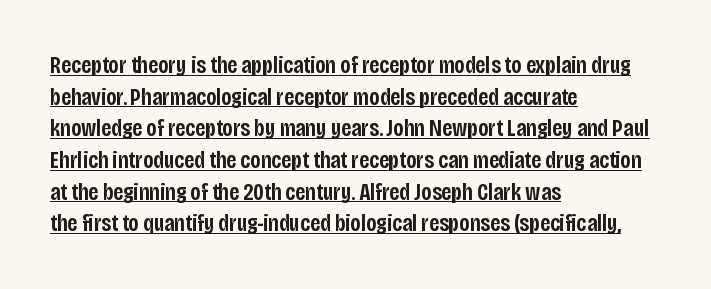
Nothing unusual about the tracking: characters are spaced as the font intends. Check the space under the baseline: a stroke is drawn there. A student would call this left alignment; a typographer would say flush left, rag right. The rendering uses a semibold face; strokes are thickened but not to full bold. Horizontal bands of white between lines are of average thickness. This is roman type, the default non-slanted kind.
